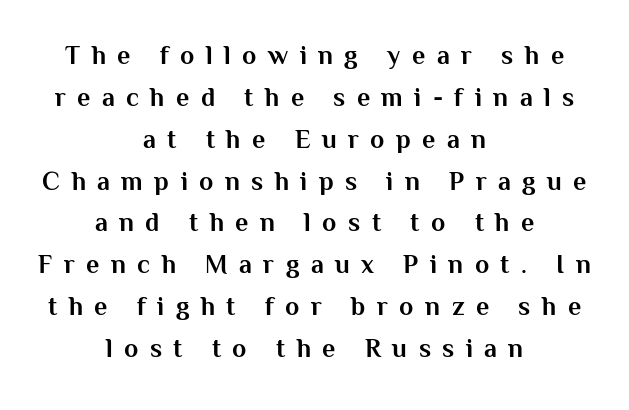
Underline: absent. The letters are spread apart with noticeably loose tracking. A centered setting, common on invitations and titles, is used for this passage. In terms of weight, the rendering is a true, heavy bold. Posture: straight, roman, zero tilt.
